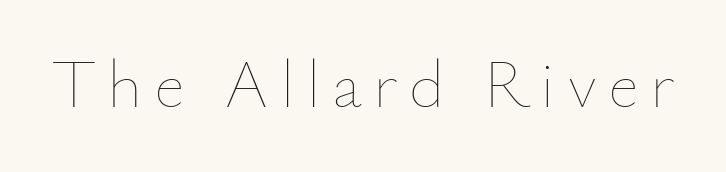
Tall strokes in this sample are plumb rather than angled. This is not heavy type; no bold has been used. Quick note: underline off. Looks like regular typesetting: each glyph gets only the width it needs.
